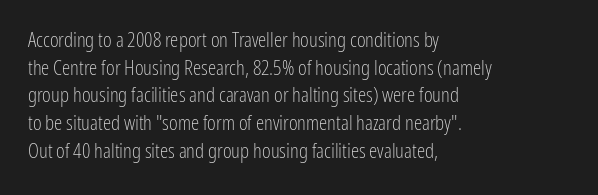
Every stem runs plumb, perpendicular to the baseline. Leftover space on each line is placed entirely after the last word. Check the space under the baseline: it is left empty. This reads as an unemphasized weight, regular at the heaviest. Caption: standard tracking, unaltered.
